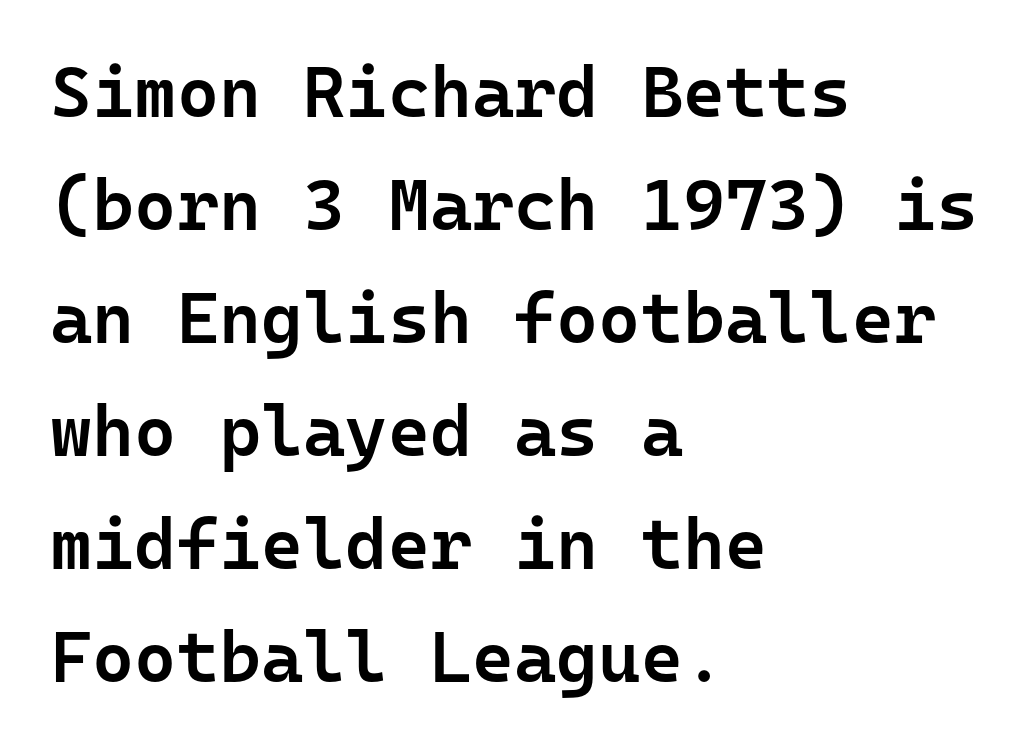
{"serif": "no", "italic": "no", "bold": "semi", "weight": "semibold", "width": "normal", "stroke_contrast": "low", "x_height": "medium", "monospaced": "yes", "underline": "no", "align": "left", "line_spacing": "normal", "line_spacing_ratio": 1.57, "letter_spacing": "normal", "letter_spacing_em": 0.0, "glyph_px": 72}
